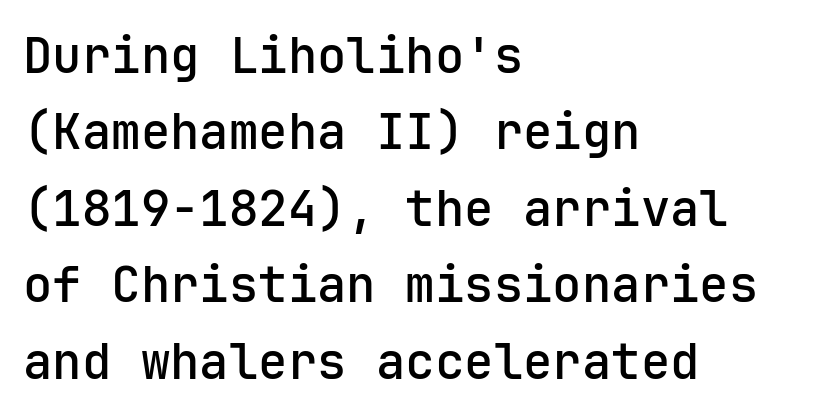
{"serif": "no", "italic": "no", "bold": "semi", "weight": "semibold", "width": "normal", "stroke_contrast": "low", "x_height": "medium", "underline": "no", "align": "left", "line_spacing": "normal", "line_spacing_ratio": 1.56, "letter_spacing": "normal", "letter_spacing_em": 0.0, "glyph_px": 49}
